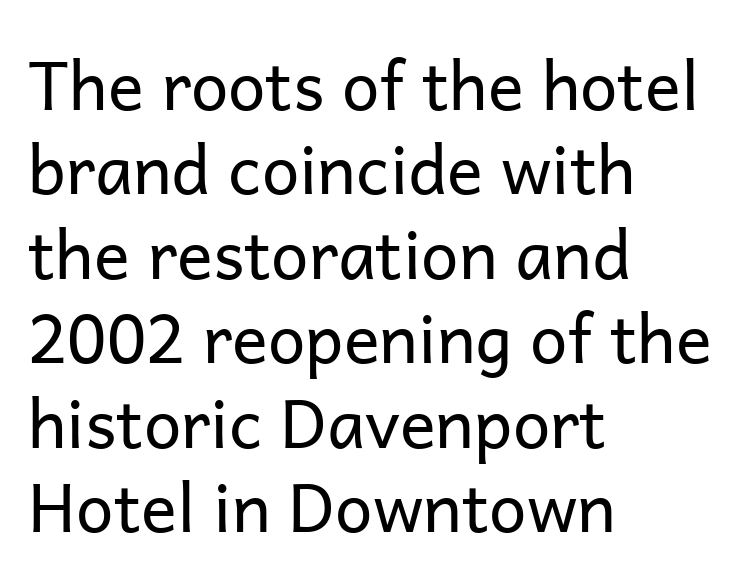
Q: Is the text bold? A: No.
Q: Is the text italic (slanted)? A: No, it is upright.
Q: Is the typeface a serif or a sans-serif typeface? A: Sans-serif.
Q: Is the text underlined? A: No.
Q: How is the paragraph aligned? A: Left-aligned.
Q: Is the spacing between letters normal or unusually wide? A: Normal.
Q: Is the spacing between lines tight, normal or loose? A: Normal.
Q: Width (condensed, normal, or wide)? A: Normal.
Q: Stroke contrast? A: Low.
Q: x-height? A: Medium.
Q: Monospaced? A: No.
